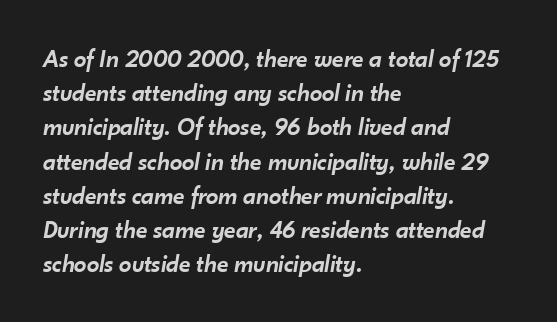
Q: Is the text bold? A: Semi-bold.
Q: Is the text italic (slanted)? A: Yes, it leans right by about 10 degrees.
Q: Is the text underlined? A: No.
Q: How is the paragraph aligned? A: Left-aligned.
Q: Is the spacing between letters normal or unusually wide? A: Normal.
Q: Is the spacing between lines tight, normal or loose? A: Normal.
